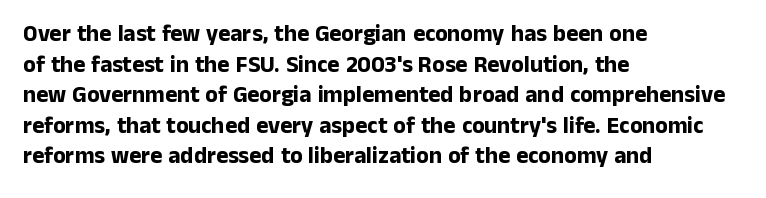
Nobody touched the tracking dial on this one. Heft: maximum for text — a bold. The rendering anchors every line to the left-hand side. The line-height multiplier appears to be the usual default.
